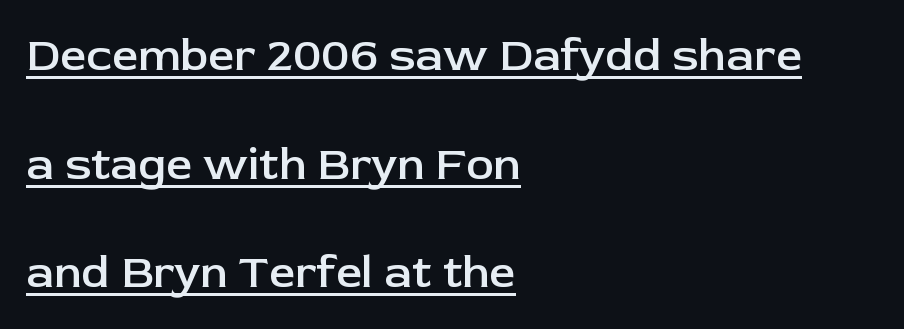
You could not count columns in this text — the font is proportionally spaced. Characters follow at the spacing the type designer built in. In terms of weight, the rendering is demibold, just under bold. Every stem runs plumb, perpendicular to the baseline. The ragged edge is on the right, which tells us the setting is flush left. In terms of leading, this rendering errs on the spacious side.
